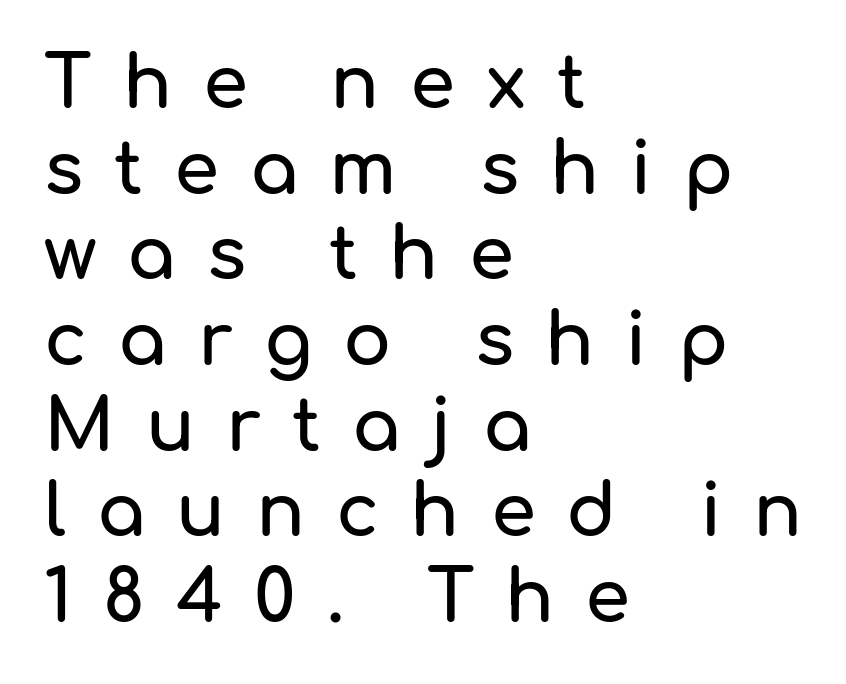
Q: Is the text italic (slanted)? A: No, it is upright.
Q: Is the typeface a serif or a sans-serif typeface? A: Sans-serif.
Q: Is the text underlined? A: No.
Q: How is the paragraph aligned? A: Left-aligned.
Q: Is the spacing between letters normal or unusually wide? A: Unusually wide.
Q: Width (condensed, normal, or wide)? A: Normal.
Q: Stroke contrast? A: Low.
Q: x-height? A: Medium.
Q: Monospaced? A: No.
